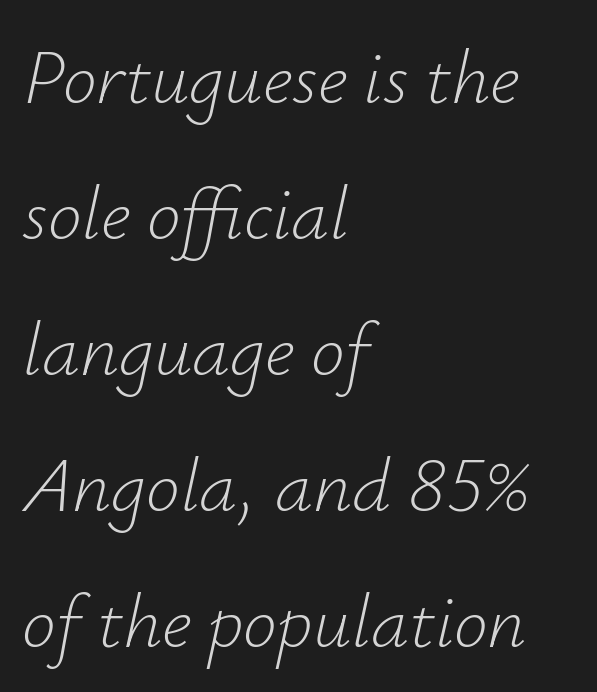
Spacing verdict: proportional, widths tailored to each character. The rendering keeps characters at their native spacing. Beneath every word, the page is bare. When letters slant like this, we call the style italic. Line beginnings align vertically; line endings do not. Weight class: somewhere from thin through regular.
